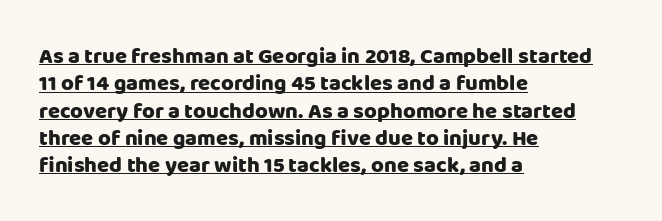
Q: Is the text bold? A: Yes.
Q: Is the text italic (slanted)? A: No, it is upright.
Q: Is the text underlined? A: Yes.
Q: How is the paragraph aligned? A: Left-aligned.
Q: Is the spacing between letters normal or unusually wide? A: Normal.
